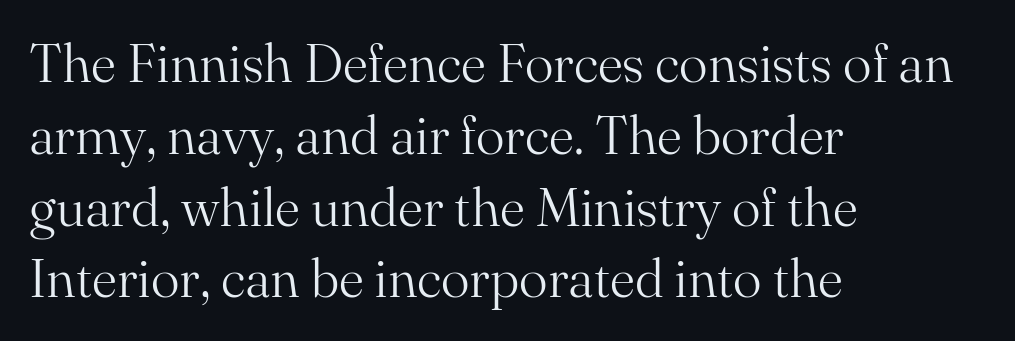
{"serif": "yes", "italic": "no", "bold": "no", "weight": "light", "width": "normal", "stroke_contrast": "medium", "x_height": "small", "monospaced": "no", "underline": "no", "align": "left", "line_spacing": "normal", "line_spacing_ratio": 1.33, "letter_spacing": "normal", "letter_spacing_em": 0.0, "glyph_px": 54}
